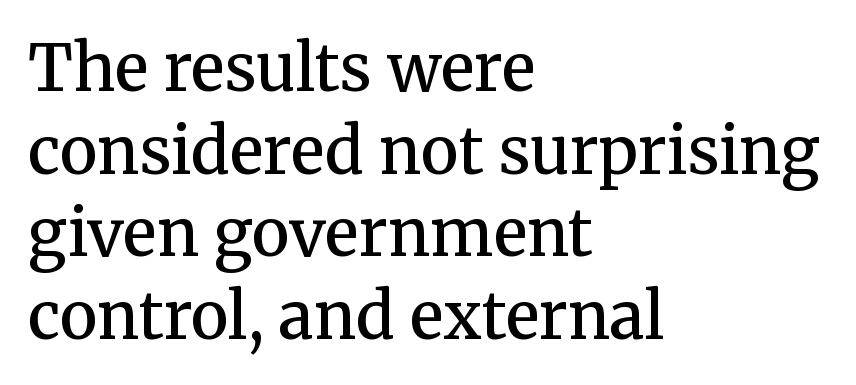
Moderately thickened strokes mark this as semibold type. If you measured baseline to baseline, you'd find a middling distance. Descenders hang freely into open space. Compared with typical body copy, the letter spacing here is the same. The letters stand straight up with perfectly vertical stems. Note the varied advance widths — an 'i' is clearly narrower than an 'm'.
